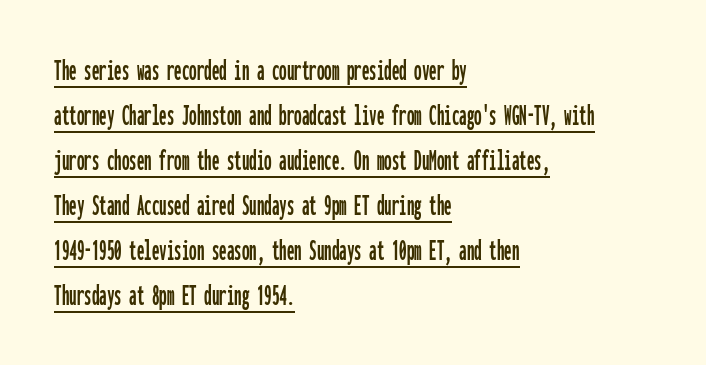
These lines stack with their left ends in a neat column. Classification — sans serif. A continuous stroke trails under the words, as in a hyperlink. The typography opts for an upright posture over an oblique one.
